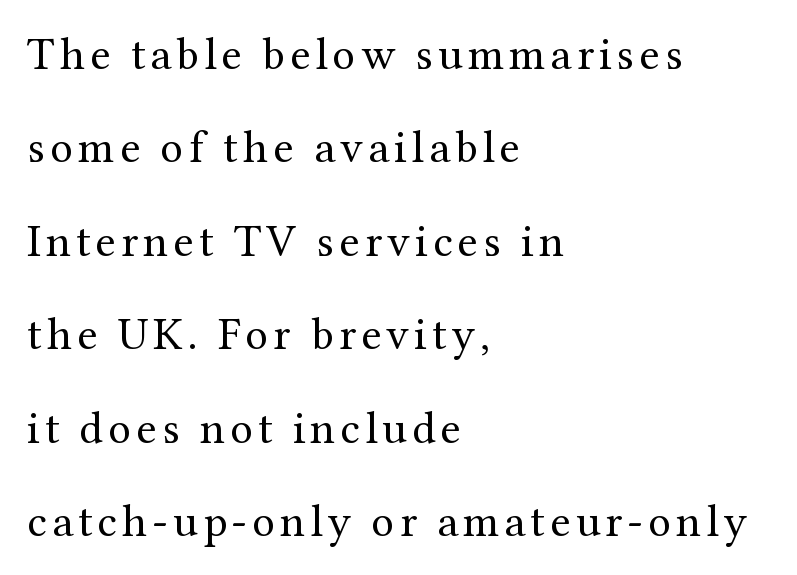
Observe the serifs anchoring each vertical stroke in this sample. The letters stand straight up with perfectly vertical stems. Each stroke keeps to a modest, everyday thickness or less. Regarding leading, the lines here are spaced well apart.
